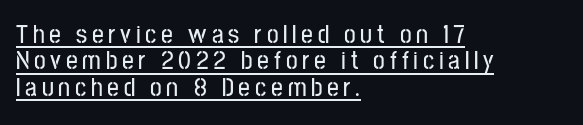
The face used here appears with an underline applied. Style check: upright. Successive baselines arrive quickly, one right under another. Leftover space on each line is placed entirely after the last word.
